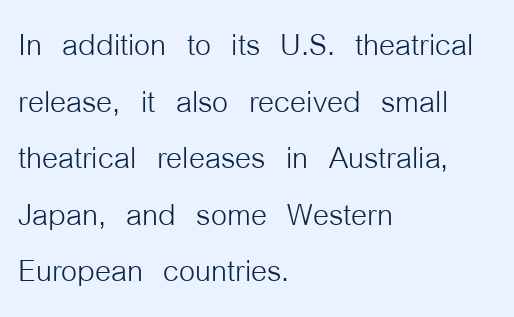
The image shows 41 px light, condensed sans-serif type, upright; set left-aligned, normal line spacing (1.38x), normal letter spacing, not underlined; low stroke contrast and a medium x-height.
